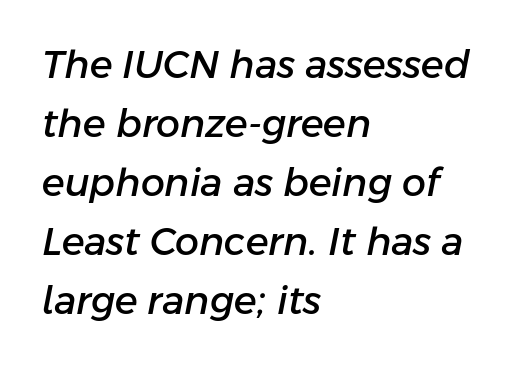
{"italic": "yes", "lean": "right", "slant_degrees": 11, "width": "normal", "stroke_contrast": "low", "x_height": "medium", "monospaced": "no", "underline": "no", "align": "left", "line_spacing": "normal", "line_spacing_ratio": 1.55, "letter_spacing": "normal", "letter_spacing_em": 0.0, "glyph_px": 38}
